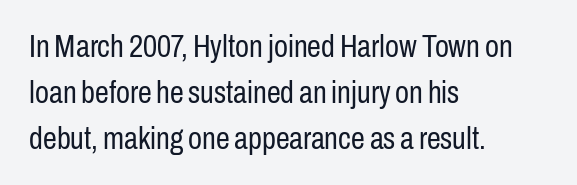
These lines are rendered in a variable-pitch font. Students, note that the glyphs here touch the page at normal intervals. The block of text has a typical density, with ordinary space between rows. Stroke mass is kept to a normal reading level or below. Italic? Not at all — the glyphs are vertical.
